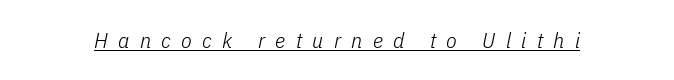
The image shows 22 px text type, italic (leaning right); set unusually wide letter spacing (+0.47 em), underlined.
